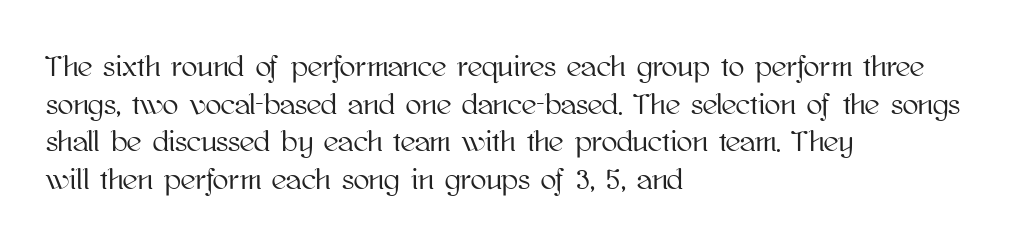
Q: Is the text italic (slanted)? A: No, it is upright.
Q: Is the text underlined? A: No.
Q: How is the paragraph aligned? A: Left-aligned.
Q: Is the spacing between letters normal or unusually wide? A: Normal.
Q: Is the spacing between lines tight, normal or loose? A: Normal.
Q: Width (condensed, normal, or wide)? A: Normal.
Q: Stroke contrast? A: High.
Q: x-height? A: Medium.
Q: Monospaced? A: No.
